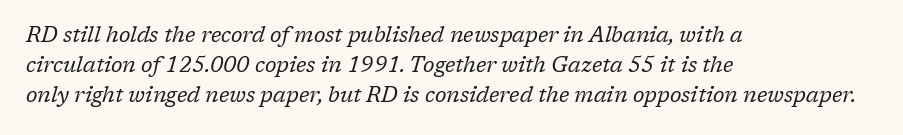
The font is comparable to plain body text, perhaps lighter. How would I describe the line gaps? Plain and ordinary. Leftover space on each line is placed entirely after the last word. Observe the ordinary spacing: letters are neighbours, not strangers. Type without underlining.
